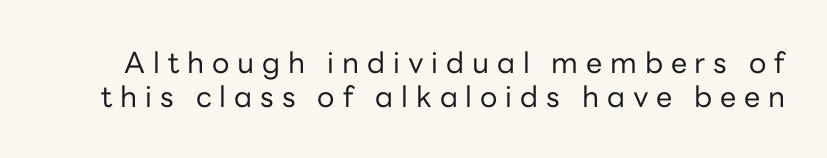
{"serif": "no", "italic": "no", "bold": "no", "weight": "regular", "width": "normal", "stroke_contrast": "low", "x_height": "medium", "monospaced": "no", "underline": "no", "line_spacing_ratio": 1.18, "letter_spacing": "wide", "letter_spacing_em": 0.27, "glyph_px": 29}
